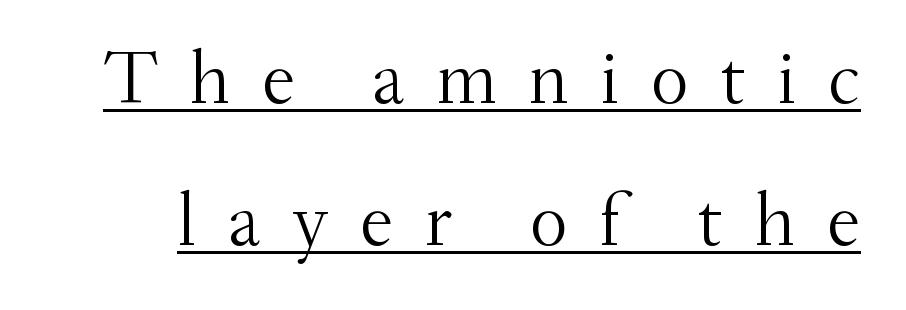
Q: Is the text bold? A: No.
Q: Is the text italic (slanted)? A: No, it is upright.
Q: Is the typeface a serif or a sans-serif typeface? A: Serif.
Q: Is the text underlined? A: Yes.
Q: Is the spacing between letters normal or unusually wide? A: Unusually wide.
Q: Width (condensed, normal, or wide)? A: Normal.
Q: Stroke contrast? A: Medium.
Q: x-height? A: Small.
Q: Monospaced? A: No.
